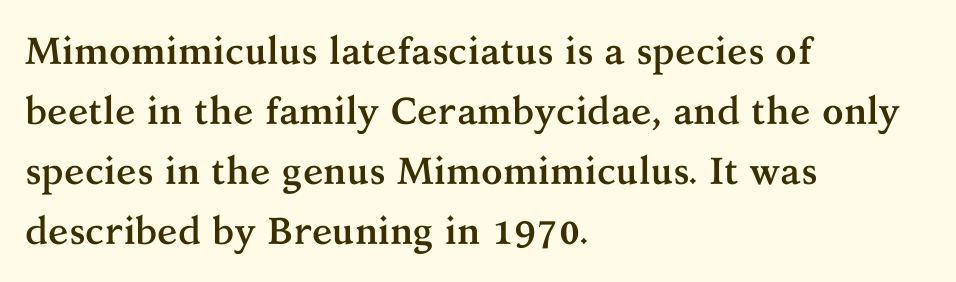
The image shows 38 px semibold serif type, upright; set left-aligned, normal line spacing (1.58x), normal letter spacing, not underlined; medium stroke contrast and a medium x-height.
